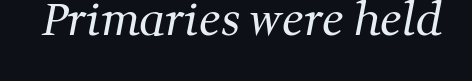
Q: Is the text bold? A: No.
Q: Is the typeface a serif or a sans-serif typeface? A: Serif.
Q: Is the text underlined? A: No.
Q: Is the spacing between letters normal or unusually wide? A: Normal.
Q: Width (condensed, normal, or wide)? A: Normal.
Q: Stroke contrast? A: Medium.
Q: x-height? A: Medium.
Q: Monospaced? A: No.
